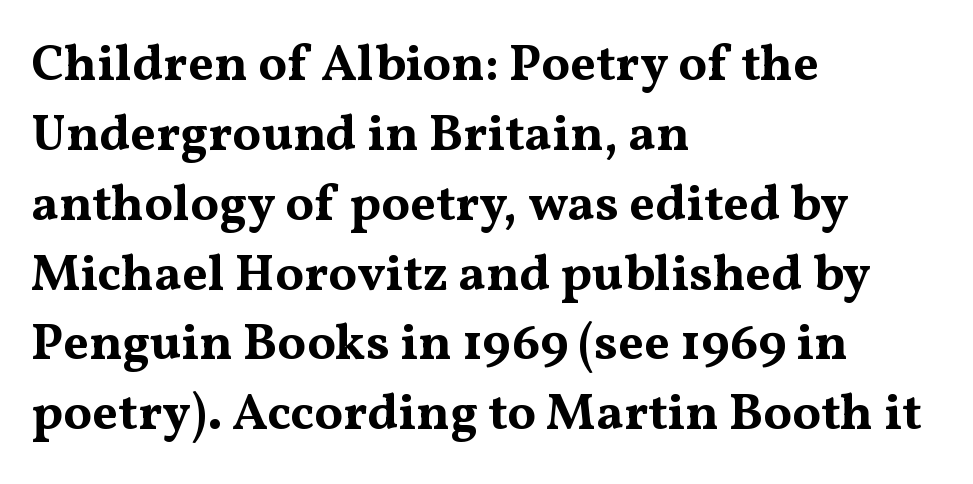
Q: Is the text bold? A: Yes.
Q: Is the text italic (slanted)? A: No, it is upright.
Q: Is the typeface a serif or a sans-serif typeface? A: Serif.
Q: Is the text underlined? A: No.
Q: How is the paragraph aligned? A: Left-aligned.
Q: Is the spacing between letters normal or unusually wide? A: Normal.
Q: Is the spacing between lines tight, normal or loose? A: Normal.
Q: Width (condensed, normal, or wide)? A: Wide.
Q: Stroke contrast? A: Medium.
Q: x-height? A: Medium.
Q: Monospaced? A: No.
